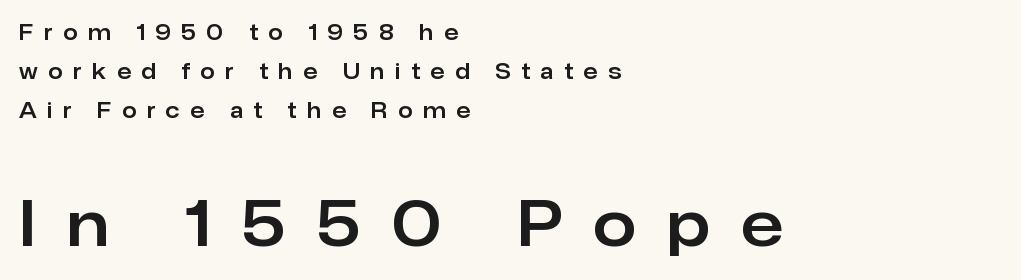
{"serif": "no", "italic": "no", "width": "normal", "stroke_contrast": "low", "x_height": "medium", "monospaced": "no", "underline": "no", "align": "left", "line_spacing_ratio": 1.86, "letter_spacing": "wide", "letter_spacing_em": 0.5, "larger_block": "second", "size_ratio": 2.95, "glyph_px": 62}
